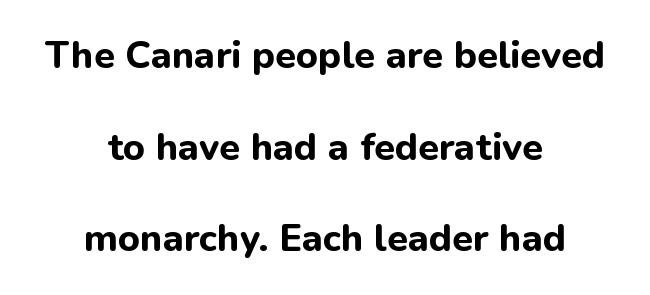
The image shows 38 px bold sans-serif type, upright; set centered, loose line spacing (2.41x), normal letter spacing, not underlined; low stroke contrast and a medium x-height.
